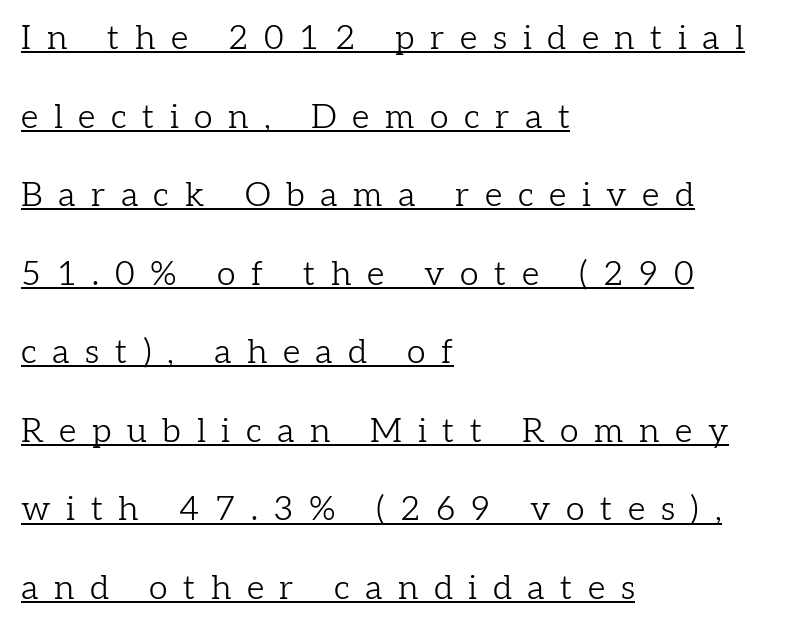
{"serif": "yes", "italic": "no", "bold": "no", "weight": "light", "width": "normal", "stroke_contrast": "low", "x_height": "medium", "monospaced": "no", "underline": "yes", "align": "left", "line_spacing": "loose", "line_spacing_ratio": 2.31, "letter_spacing": "wide", "letter_spacing_em": 0.46, "glyph_px": 34}
